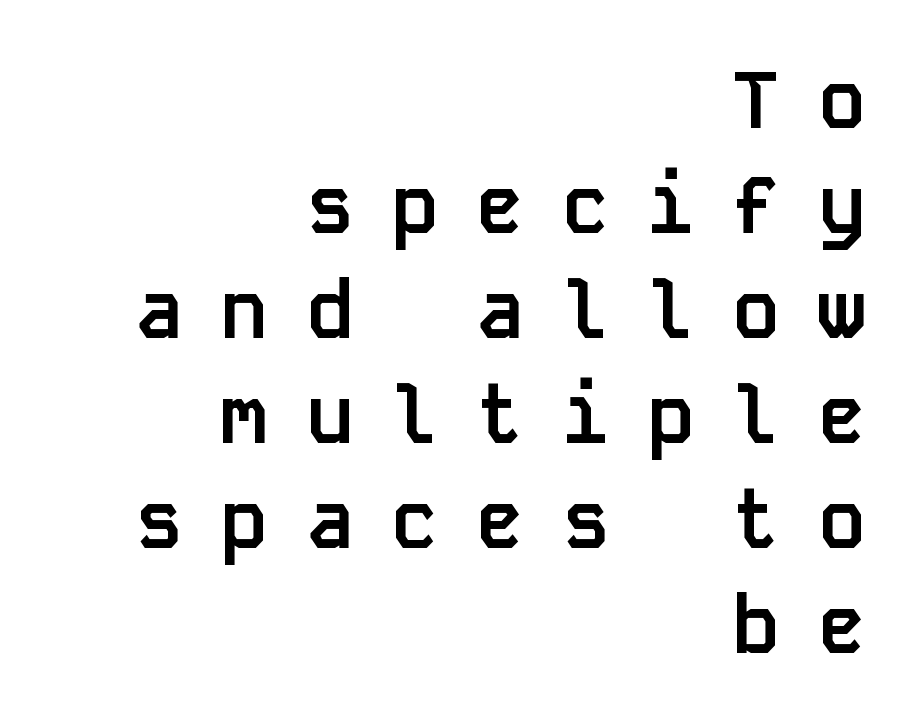
{"serif": "no", "italic": "no", "bold": "yes", "weight": "semibold", "width": "normal", "stroke_contrast": "low", "x_height": "large", "monospaced": "yes", "underline": "no", "align": "right", "line_spacing": "normal", "line_spacing_ratio": 1.33, "letter_spacing": "wide", "letter_spacing_em": 0.48, "glyph_px": 79}
